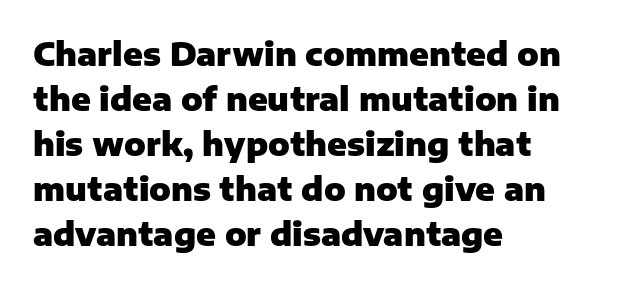
In terms of letterspacing, this is plain default setting. The letters carry no serifs — their stems end cleanly without finishing strokes. Designer's note — italics off, roman on. Underline: absent. Is this a fixed-width face? No — the glyphs have proportional, varying widths.
